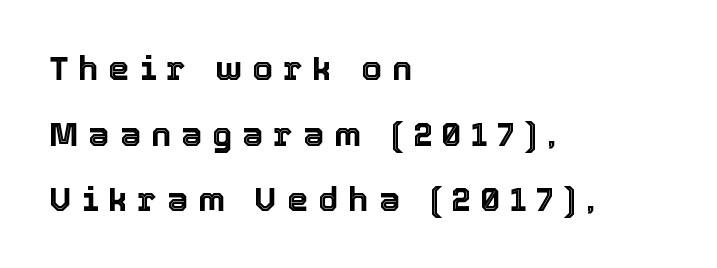
This block would shrink considerably if given ordinary leading; it's expanded now. Spacing between characters has been opened up far beyond the box default. Caption: multi-line text, flush left, ragged right. Character widths vary here, with narrow letters taking less room than wide ones.
